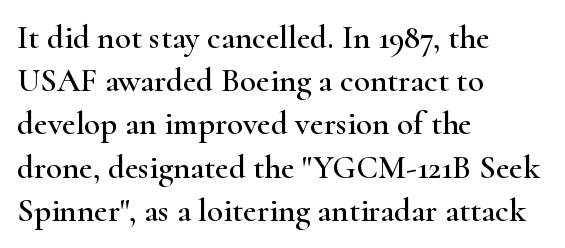
Q: Is the text italic (slanted)? A: No, it is upright.
Q: Is the typeface a serif or a sans-serif typeface? A: Serif.
Q: Is the text underlined? A: No.
Q: How is the paragraph aligned? A: Left-aligned.
Q: Is the spacing between letters normal or unusually wide? A: Normal.
Q: Is the spacing between lines tight, normal or loose? A: Normal.
Q: Width (condensed, normal, or wide)? A: Wide.
Q: Stroke contrast? A: High.
Q: x-height? A: Small.
Q: Monospaced? A: No.
